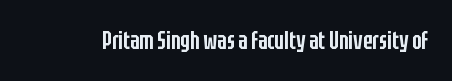
Q: Is the text bold? A: Semi-bold.
Q: Is the text italic (slanted)? A: No, it is upright.
Q: Is the text underlined? A: No.
Q: Is the spacing between letters normal or unusually wide? A: Normal.
